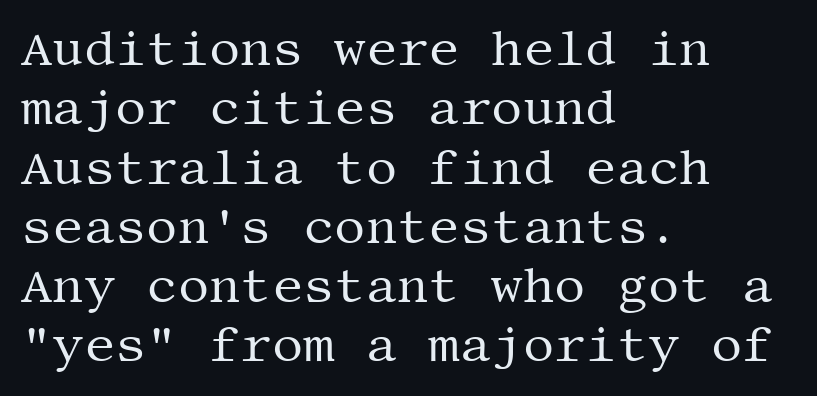
Q: Is the text bold? A: No.
Q: Is the text italic (slanted)? A: No, it is upright.
Q: Is the typeface a serif or a sans-serif typeface? A: Serif.
Q: Is the text underlined? A: No.
Q: How is the paragraph aligned? A: Left-aligned.
Q: Is the spacing between letters normal or unusually wide? A: Normal.
Q: Width (condensed, normal, or wide)? A: Normal.
Q: Stroke contrast? A: Medium.
Q: x-height? A: Large.
